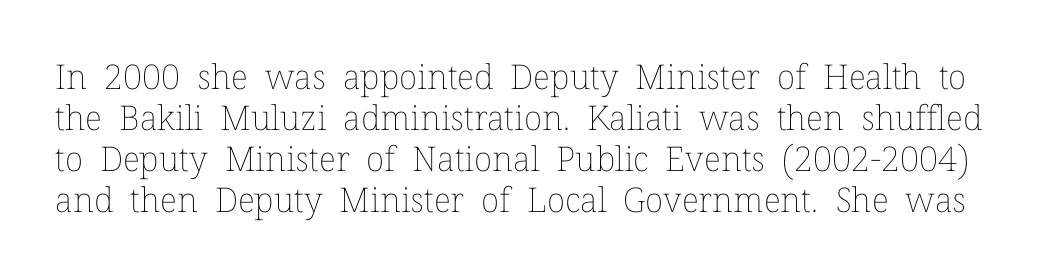
A typesetter would call this proportional, since set widths differ per character. Words appear dense and cohesive because spacing is normal. The letters stand upright; this is a roman face. Descender tails drop into unmarked territory.
